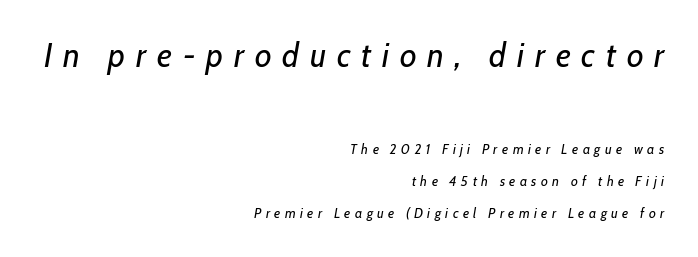
Q: Is the text bold? A: No.
Q: Is the text italic (slanted)? A: Yes, it leans right by about 10 degrees.
Q: Is the text underlined? A: No.
Q: How is the paragraph aligned? A: Right-aligned.
Q: Is the spacing between letters normal or unusually wide? A: Unusually wide.
Q: Is the spacing between lines tight, normal or loose? A: Loose.
Q: Which block of text is set in a larger size, the first (top) or the second (bottom)? A: The first (top) one.
Q: Width (condensed, normal, or wide)? A: Condensed.
Q: Stroke contrast? A: Low.
Q: x-height? A: Medium.
Q: Monospaced? A: No.
